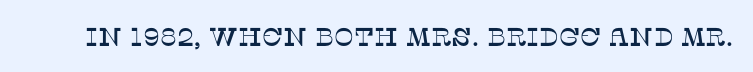
The image shows 26 px text type, upright; set normal letter spacing, not underlined.
